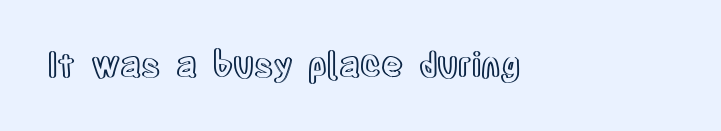
Q: Is the text italic (slanted)? A: No, it is upright.
Q: Is the text underlined? A: No.
Q: Is the spacing between letters normal or unusually wide? A: Normal.
Q: Width (condensed, normal, or wide)? A: Condensed.
Q: x-height? A: Large.
Q: Monospaced? A: No.
